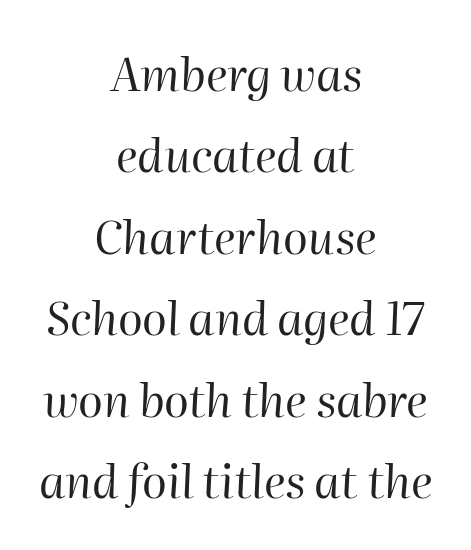
Q: Is the text bold? A: No.
Q: Is the text italic (slanted)? A: Yes, it leans right by about 2 degrees.
Q: Is the text underlined? A: No.
Q: How is the paragraph aligned? A: Centered.
Q: Is the spacing between letters normal or unusually wide? A: Normal.
Q: Width (condensed, normal, or wide)? A: Normal.
Q: Stroke contrast? A: High.
Q: x-height? A: Medium.
Q: Monospaced? A: No.
